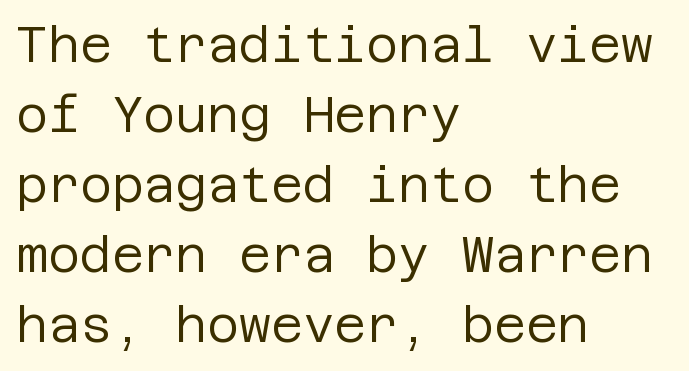
{"serif": "no", "italic": "no", "bold": "no", "weight": "regular", "width": "normal", "stroke_contrast": "low", "x_height": "large", "underline": "no", "align": "left", "line_spacing": "normal", "line_spacing_ratio": 1.43, "letter_spacing": "normal", "letter_spacing_em": 0.0, "glyph_px": 49}
